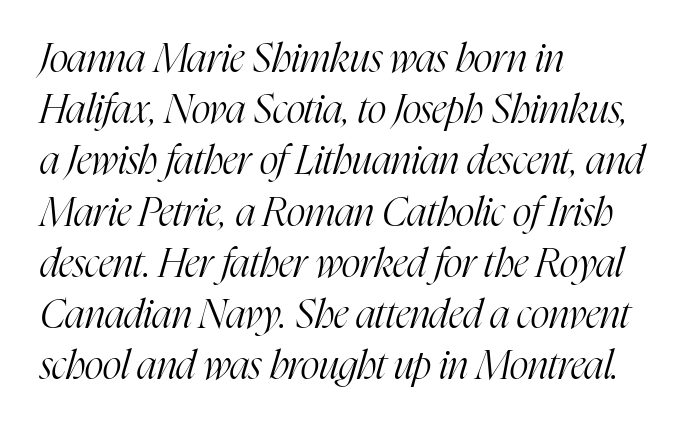
The image shows 40 px light, condensed serif type, italic (leaning right); set left-aligned, normal line spacing (1.28x), normal letter spacing, not underlined; high stroke contrast and a medium x-height.
